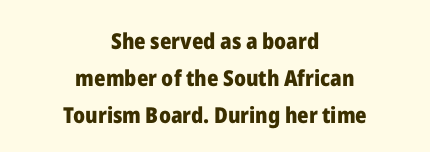
The image shows 22 px bold type, upright; set centered, normal line spacing (1.68x), normal letter spacing, not underlined.
